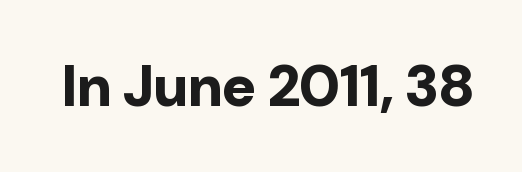
Q: Is the text bold? A: Yes.
Q: Is the text italic (slanted)? A: No, it is upright.
Q: Is the typeface a serif or a sans-serif typeface? A: Sans-serif.
Q: Is the text underlined? A: No.
Q: Is the spacing between letters normal or unusually wide? A: Normal.
Q: Width (condensed, normal, or wide)? A: Normal.
Q: Stroke contrast? A: Low.
Q: x-height? A: Medium.
Q: Monospaced? A: No.
